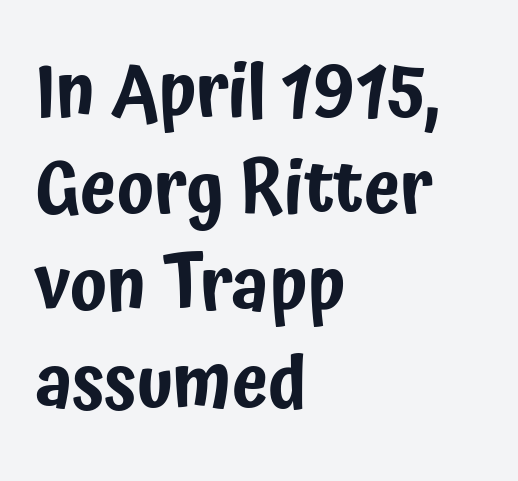
{"serif": "no", "italic": "no", "width": "condensed", "stroke_contrast": "low", "x_height": "medium", "monospaced": "no", "underline": "no", "align": "left", "line_spacing": "normal", "line_spacing_ratio": 1.33, "letter_spacing": "normal", "letter_spacing_em": 0.0, "glyph_px": 73}
